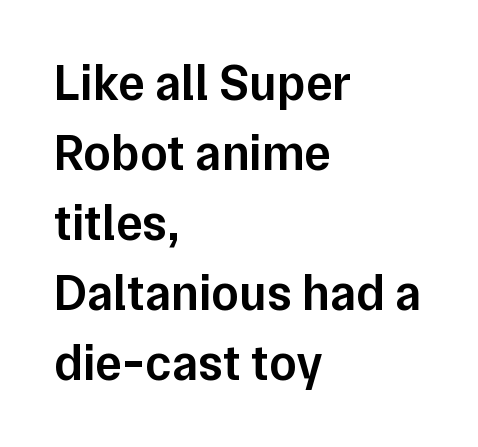
{"serif": "no", "italic": "no", "bold": "semi", "weight": "semibold", "width": "normal", "stroke_contrast": "low", "x_height": "medium", "monospaced": "no", "underline": "no", "align": "left", "line_spacing": "normal", "line_spacing_ratio": 1.4, "letter_spacing": "normal", "letter_spacing_em": 0.0, "glyph_px": 50}
